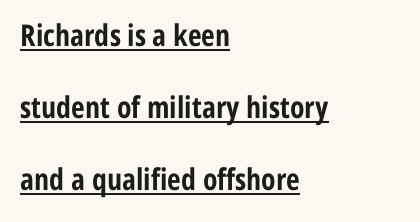
Q: Is the text bold? A: Yes.
Q: Is the text italic (slanted)? A: No, it is upright.
Q: Is the typeface a serif or a sans-serif typeface? A: Sans-serif.
Q: Is the text underlined? A: Yes.
Q: How is the paragraph aligned? A: Left-aligned.
Q: Is the spacing between letters normal or unusually wide? A: Normal.
Q: Is the spacing between lines tight, normal or loose? A: Loose.
Q: Width (condensed, normal, or wide)? A: Condensed.
Q: Stroke contrast? A: Low.
Q: x-height? A: Medium.
Q: Monospaced? A: No.
